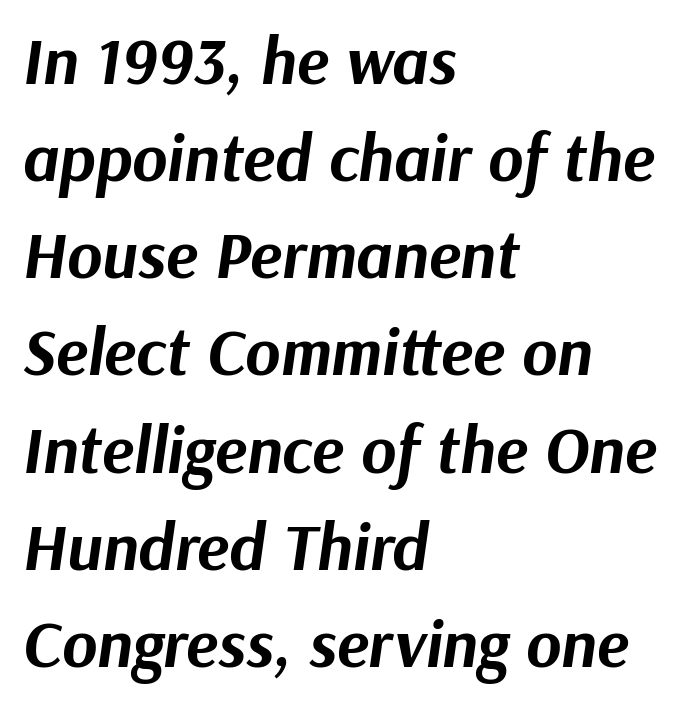
The image shows 67 px bold type, italic (leaning right); set left-aligned, normal line spacing (1.45x), normal letter spacing, not underlined; medium stroke contrast and a medium x-height.
